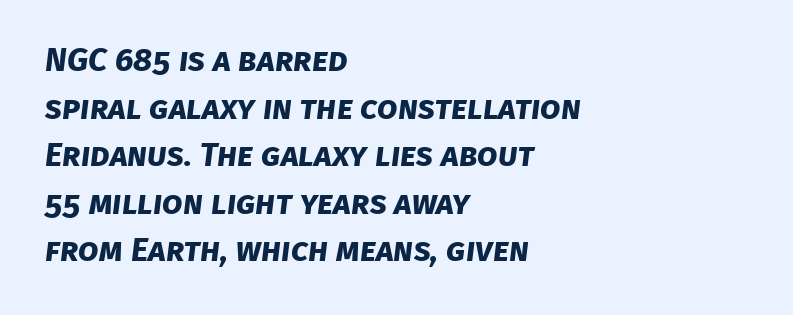
The paragraph has a hard left edge and a soft right edge. Look at the tracking — it's just the regular setting, nothing added. Character widths vary here, with narrow letters taking less room than wide ones. Nope, no serifs anywhere on these letters.
